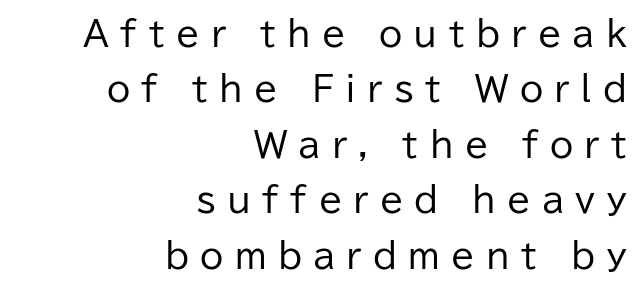
Q: Is the text bold? A: No.
Q: Is the text italic (slanted)? A: No, it is upright.
Q: Is the typeface a serif or a sans-serif typeface? A: Sans-serif.
Q: Is the text underlined? A: No.
Q: How is the paragraph aligned? A: Right-aligned.
Q: Is the spacing between letters normal or unusually wide? A: Unusually wide.
Q: Is the spacing between lines tight, normal or loose? A: Normal.
Q: Width (condensed, normal, or wide)? A: Normal.
Q: Stroke contrast? A: Low.
Q: x-height? A: Medium.
Q: Monospaced? A: No.
